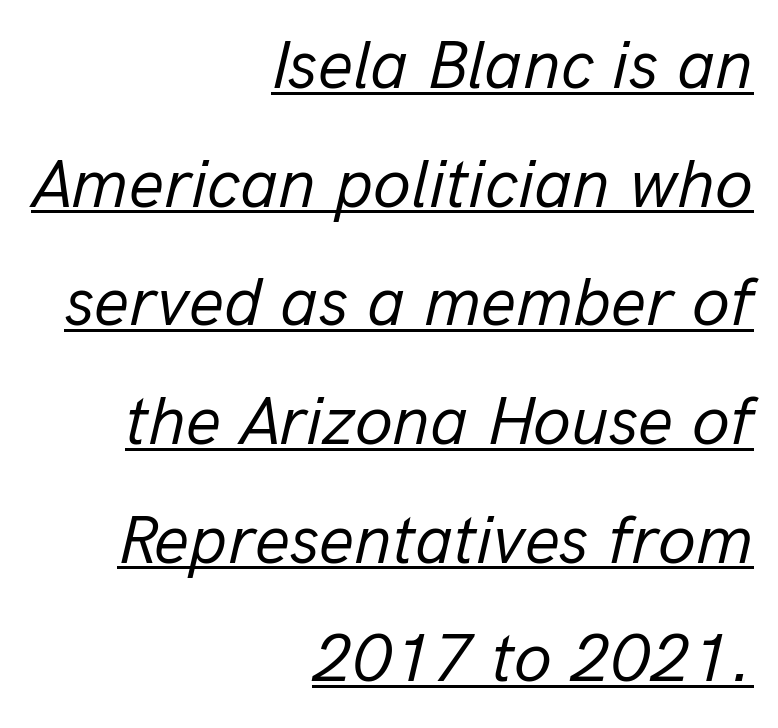
The face used here has a pronounced slope to its letters. Caption: face not bold, strokes unweighted. Nobody touched the tracking dial on this one. A typesetter would call this proportional, since set widths differ per character.
